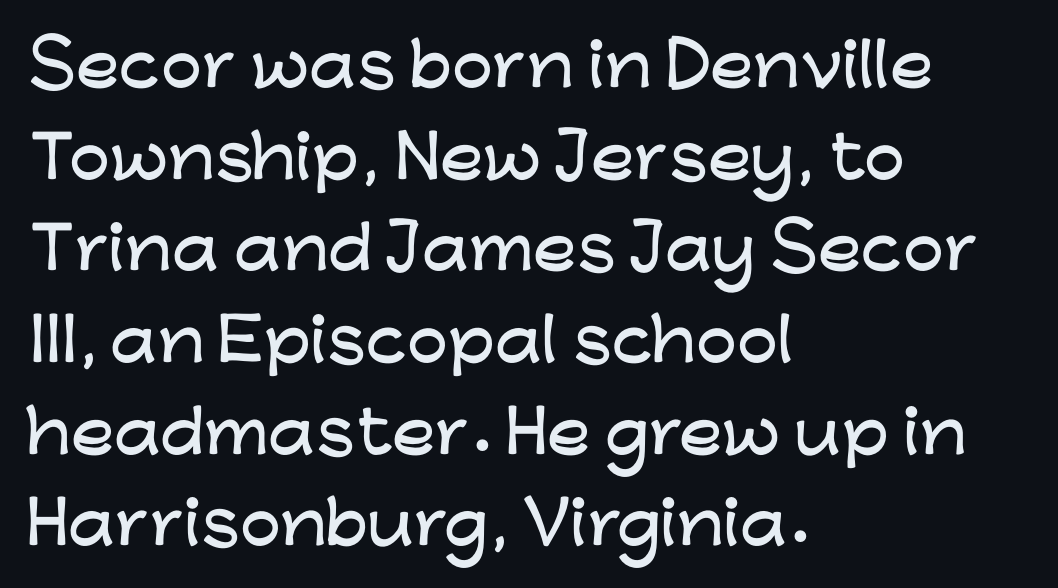
{"serif": "no", "italic": "no", "width": "wide", "stroke_contrast": "low", "x_height": "medium", "monospaced": "no", "underline": "no", "align": "left", "line_spacing": "normal", "line_spacing_ratio": 1.58, "letter_spacing": "normal", "letter_spacing_em": 0.0, "glyph_px": 58}
